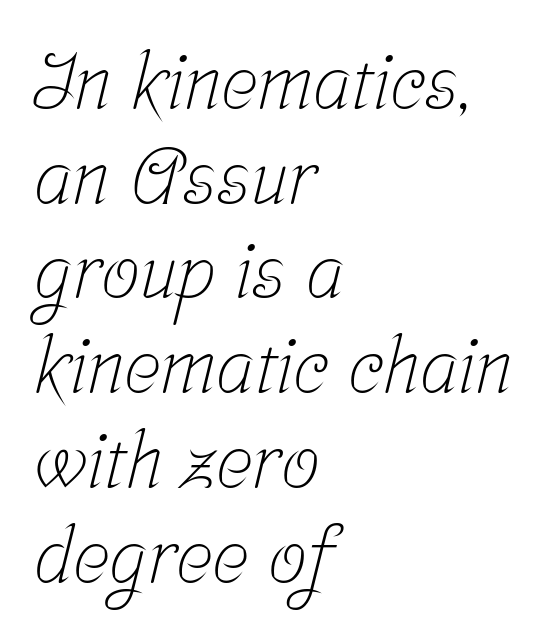
Heaviness? Minimal to ordinary, like unemphasized prose. Yep, those are serifs on the letters. Proportional: the letters do not fall into vertical columns. The line texture is even and compact thanks to regular tracking. The gap between lines stays unmarked.
